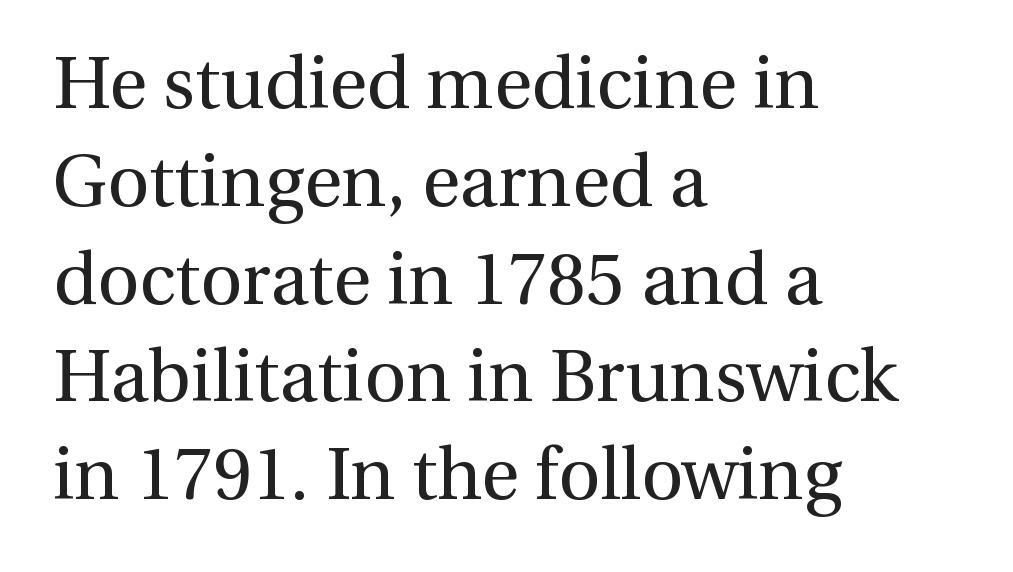
Q: Is the text bold? A: No.
Q: Is the text italic (slanted)? A: No, it is upright.
Q: Is the typeface a serif or a sans-serif typeface? A: Serif.
Q: Is the text underlined? A: No.
Q: How is the paragraph aligned? A: Left-aligned.
Q: Is the spacing between letters normal or unusually wide? A: Normal.
Q: Is the spacing between lines tight, normal or loose? A: Normal.
Q: Width (condensed, normal, or wide)? A: Normal.
Q: Stroke contrast? A: Medium.
Q: x-height? A: Medium.
Q: Monospaced? A: No.
